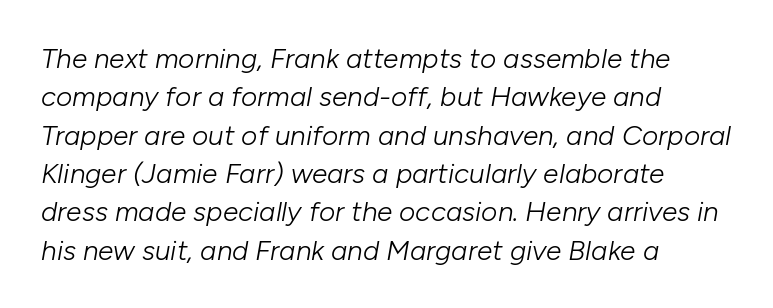
{"italic": "yes", "lean": "right", "slant_degrees": 10, "bold": "no", "weight": "light", "width": "normal", "stroke_contrast": "low", "x_height": "medium", "monospaced": "no", "underline": "no", "align": "left", "line_spacing": "normal", "line_spacing_ratio": 1.37, "letter_spacing": "normal", "letter_spacing_em": 0.0, "glyph_px": 28}
